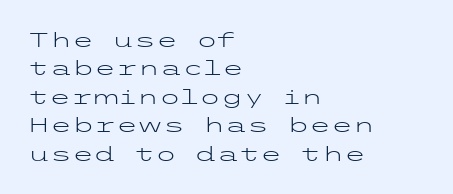
Glyph-to-glyph distance matches everyday printed text. One glance says typical: line gaps are just what's usual. A bare baseline throughout the passage. Does the lettering tilt? It doesn't — this is upright.
